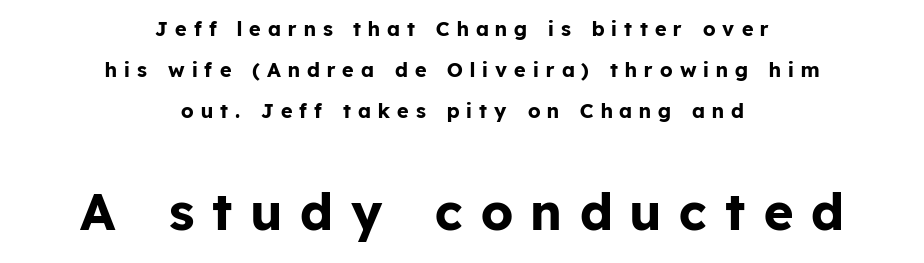
Q: Is the text bold? A: Yes.
Q: Is the text italic (slanted)? A: No, it is upright.
Q: Is the typeface a serif or a sans-serif typeface? A: Sans-serif.
Q: Is the text underlined? A: No.
Q: How is the paragraph aligned? A: Centered.
Q: Is the spacing between letters normal or unusually wide? A: Unusually wide.
Q: Is the spacing between lines tight, normal or loose? A: Loose.
Q: Which block of text is set in a larger size, the first (top) or the second (bottom)? A: The second (bottom) one.
Q: Width (condensed, normal, or wide)? A: Normal.
Q: Stroke contrast? A: Low.
Q: x-height? A: Medium.
Q: Monospaced? A: No.
